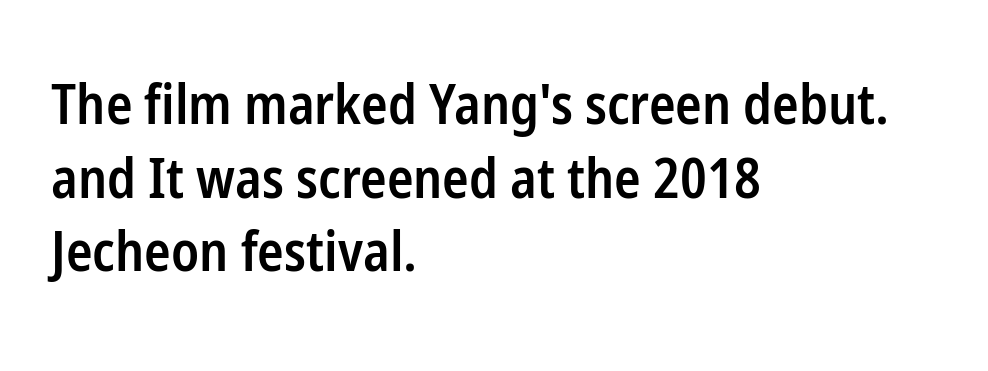
{"serif": "no", "italic": "no", "bold": "semi", "weight": "semibold", "width": "condensed", "stroke_contrast": "low", "x_height": "medium", "monospaced": "no", "underline": "no", "align": "left", "line_spacing": "normal", "line_spacing_ratio": 1.34, "letter_spacing": "normal", "letter_spacing_em": 0.0, "glyph_px": 55}
